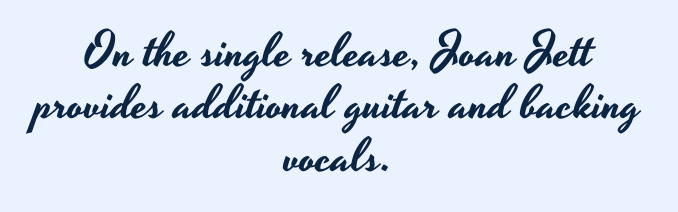
The image shows 48 px wide sans-serif type; set centered, tight line spacing (1.09x), normal letter spacing, not underlined; low stroke contrast and a small x-height.
